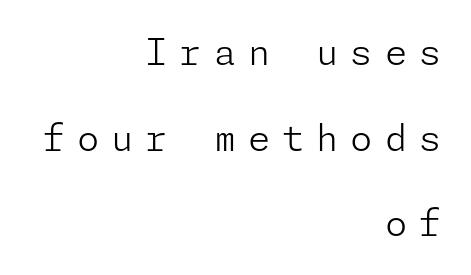
Q: Is the text bold? A: No.
Q: Is the text italic (slanted)? A: No, it is upright.
Q: Is the typeface a serif or a sans-serif typeface? A: Sans-serif.
Q: Is the text underlined? A: No.
Q: How is the paragraph aligned? A: Right-aligned.
Q: Is the spacing between letters normal or unusually wide? A: Unusually wide.
Q: Is the spacing between lines tight, normal or loose? A: Loose.
Q: Width (condensed, normal, or wide)? A: Normal.
Q: Stroke contrast? A: Low.
Q: x-height? A: Medium.
